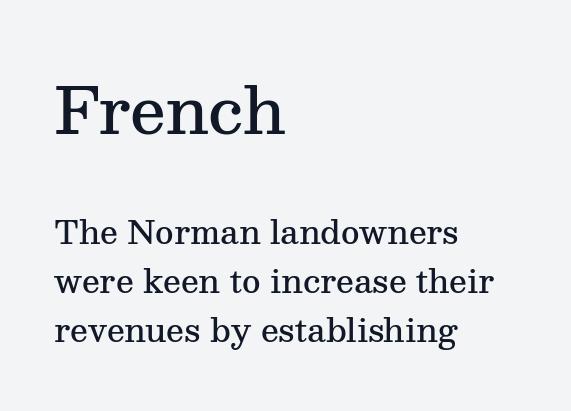
The image shows 64 px semibold serif type, upright; set left-aligned, normal line spacing (1.54x), normal letter spacing, not underlined; the first (top) block is 2.0x larger; medium stroke contrast and a medium x-height.
